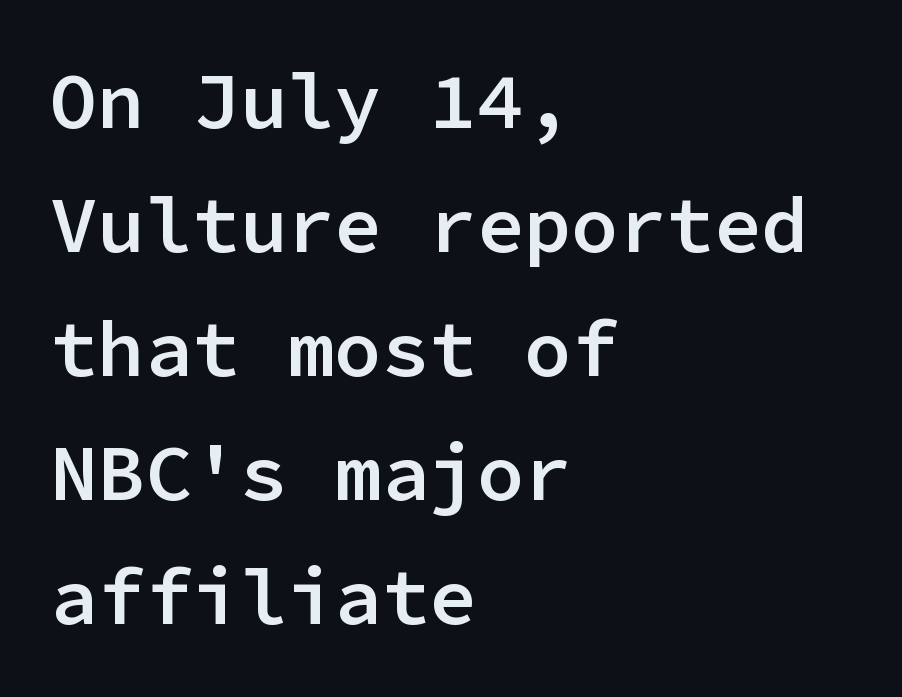
{"serif": "no", "italic": "no", "bold": "semi", "weight": "semibold", "width": "normal", "stroke_contrast": "low", "x_height": "medium", "monospaced": "yes", "underline": "no", "align": "left", "line_spacing": "normal", "line_spacing_ratio": 1.57, "letter_spacing": "normal", "letter_spacing_em": 0.0, "glyph_px": 79}
